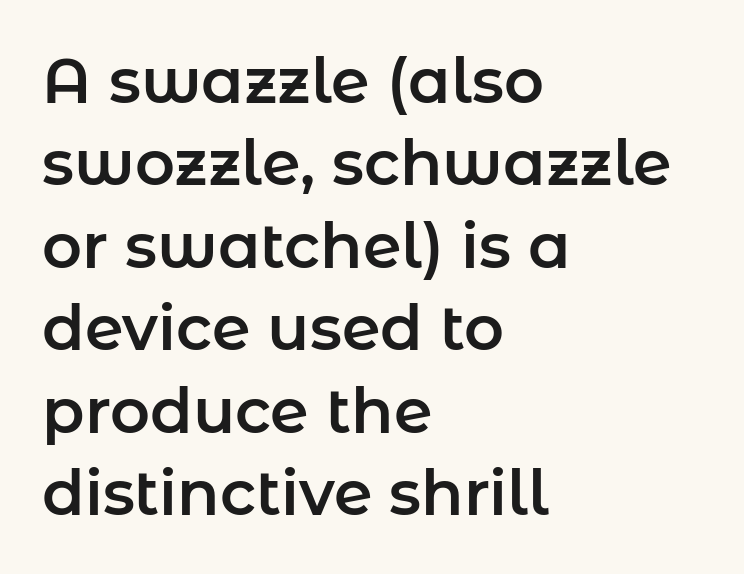
{"serif": "no", "italic": "no", "width": "normal", "stroke_contrast": "low", "x_height": "medium", "monospaced": "no", "underline": "no", "align": "left", "line_spacing": "normal", "line_spacing_ratio": 1.33, "letter_spacing": "normal", "letter_spacing_em": 0.0, "glyph_px": 62}
